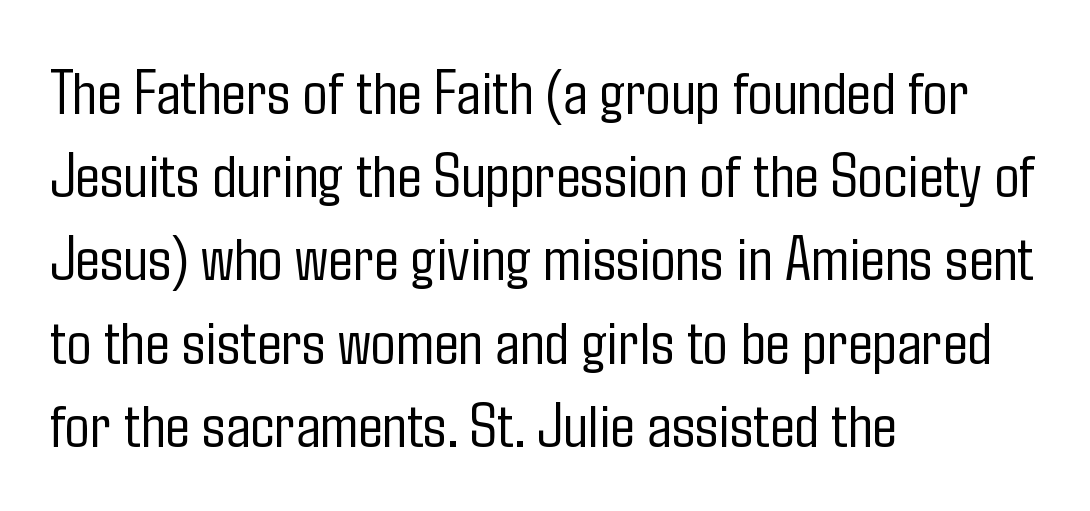
The image shows 65 px light, condensed sans-serif type, upright; set left-aligned, normal line spacing (1.28x), normal letter spacing, not underlined; low stroke contrast and a medium x-height.
